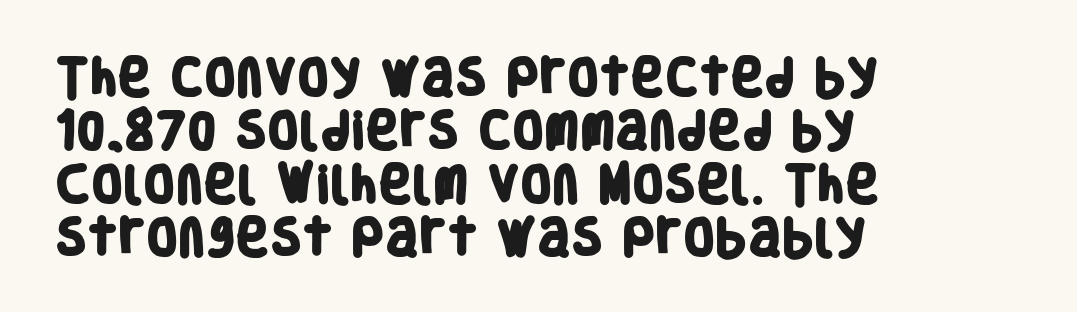
Q: Is the text bold? A: Yes.
Q: Is the typeface a serif or a sans-serif typeface? A: Sans-serif.
Q: Is the text underlined? A: No.
Q: How is the paragraph aligned? A: Left-aligned.
Q: Is the spacing between letters normal or unusually wide? A: Normal.
Q: Is the spacing between lines tight, normal or loose? A: Normal.
Q: Width (condensed, normal, or wide)? A: Condensed.
Q: Stroke contrast? A: Low.
Q: x-height? A: Large.
Q: Monospaced? A: No.
